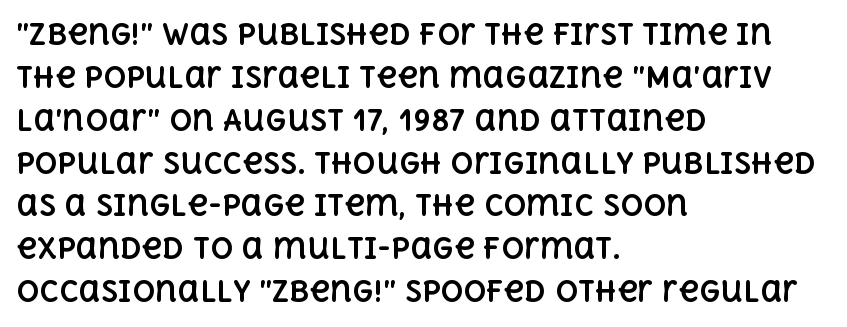
The image shows 28 px bold type, upright; set left-aligned, normal line spacing (1.53x), normal letter spacing, not underlined; a large x-height.
